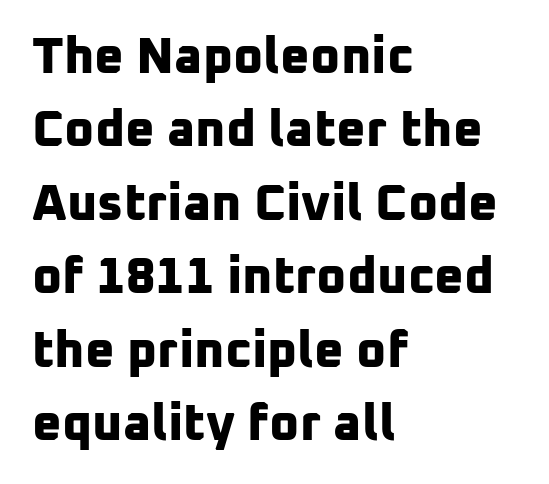
{"serif": "no", "bold": "yes", "weight": "bold", "width": "normal", "stroke_contrast": "low", "x_height": "medium", "monospaced": "no", "underline": "no", "align": "left", "line_spacing": "normal", "line_spacing_ratio": 1.44, "letter_spacing": "normal", "letter_spacing_em": 0.0, "glyph_px": 51}
